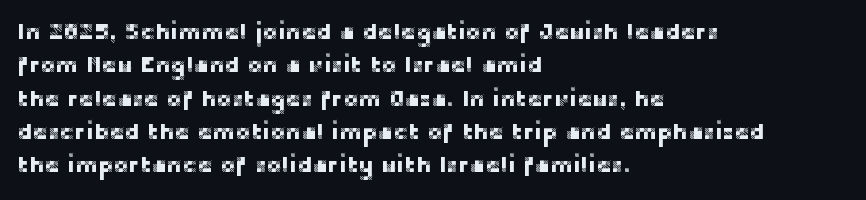
The image shows 23 px text type, upright; set left-aligned, normal line spacing (1.45x), normal letter spacing, not underlined.
